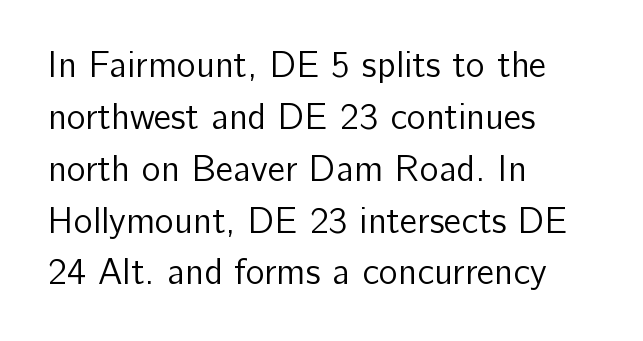
{"serif": "no", "italic": "no", "bold": "no", "weight": "regular", "width": "normal", "stroke_contrast": "low", "x_height": "medium", "monospaced": "no", "underline": "no", "align": "left", "line_spacing": "normal", "line_spacing_ratio": 1.44, "letter_spacing": "normal", "letter_spacing_em": 0.0, "glyph_px": 36}
